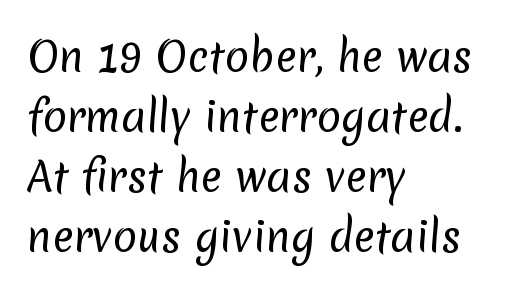
{"serif": "no", "bold": "no", "weight": "regular", "width": "normal", "stroke_contrast": "low", "x_height": "medium", "monospaced": "no", "underline": "no", "align": "left", "line_spacing": "normal", "line_spacing_ratio": 1.5, "letter_spacing": "normal", "letter_spacing_em": 0.0, "glyph_px": 40}
